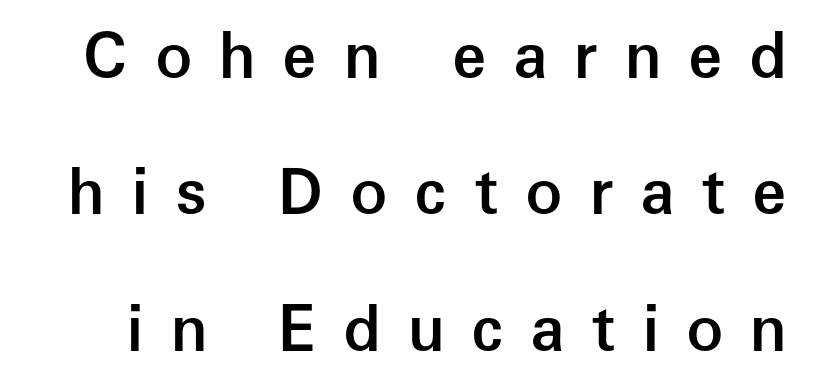
{"serif": "no", "italic": "no", "bold": "semi", "weight": "semibold", "width": "normal", "stroke_contrast": "low", "x_height": "medium", "monospaced": "no", "underline": "no", "line_spacing": "loose", "line_spacing_ratio": 2.2, "letter_spacing": "wide", "letter_spacing_em": 0.43, "glyph_px": 62}
